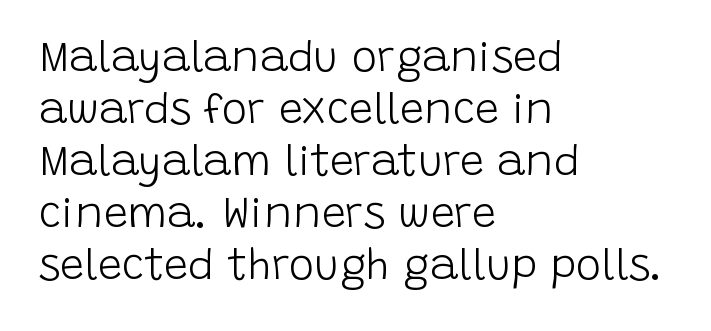
The image shows 43 px light sans-serif type, upright; set left-aligned, line spacing 1.21x, normal letter spacing, not underlined; low stroke contrast and a large x-height.
